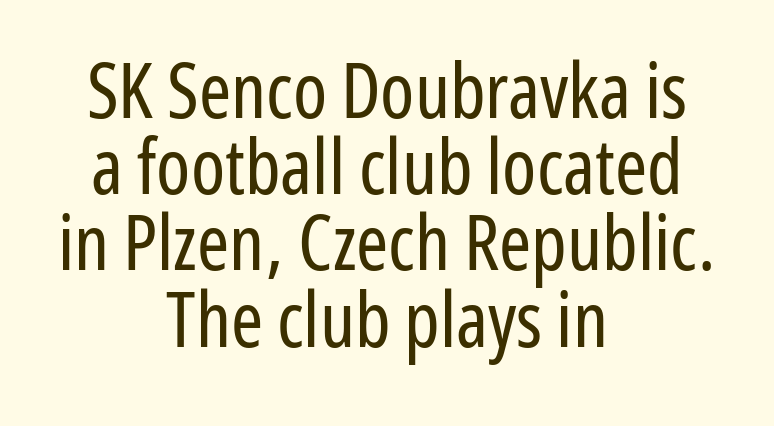
Q: Is the text bold? A: No.
Q: Is the text italic (slanted)? A: No, it is upright.
Q: Is the typeface a serif or a sans-serif typeface? A: Sans-serif.
Q: Is the text underlined? A: No.
Q: How is the paragraph aligned? A: Centered.
Q: Is the spacing between letters normal or unusually wide? A: Normal.
Q: Is the spacing between lines tight, normal or loose? A: Tight.
Q: Width (condensed, normal, or wide)? A: Condensed.
Q: Stroke contrast? A: Low.
Q: x-height? A: Medium.
Q: Monospaced? A: No.
